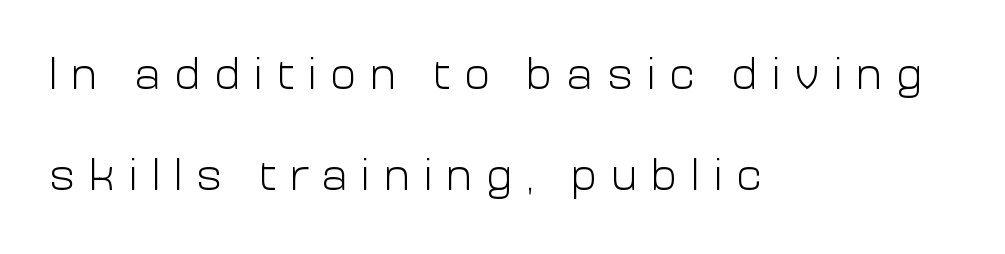
The image shows 44 px light sans-serif type, upright; set left-aligned, loose line spacing (2.3x), unusually wide letter spacing (+0.31 em), not underlined; low stroke contrast and a medium x-height.
